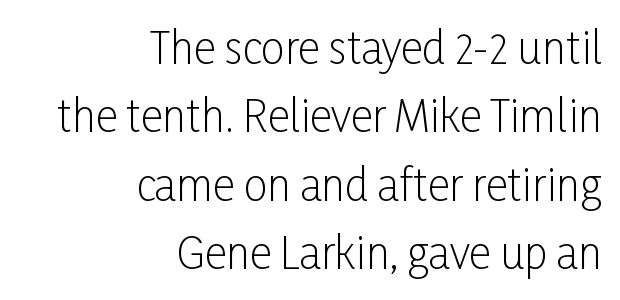
The lines are quadded right. This rendering leaves character spacing at its baseline value. The rendering uses natural spacing where letterforms have individual widths. Think standard paragraph weight, or any step lighter than that. Leading: standard. Letters rest on an invisible, unmarked baseline.
